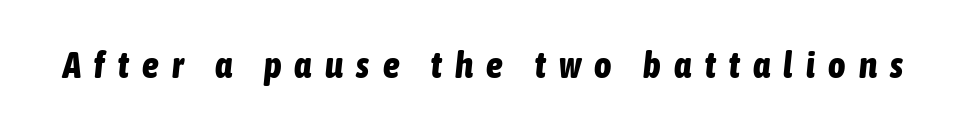
A typesetter would mark this as italic. Each word looks stretched out because of the extra space between its letters. Type without underlining. What weight is shown? A full bold with thick strokes. Character widths vary here, with narrow letters taking less room than wide ones.
